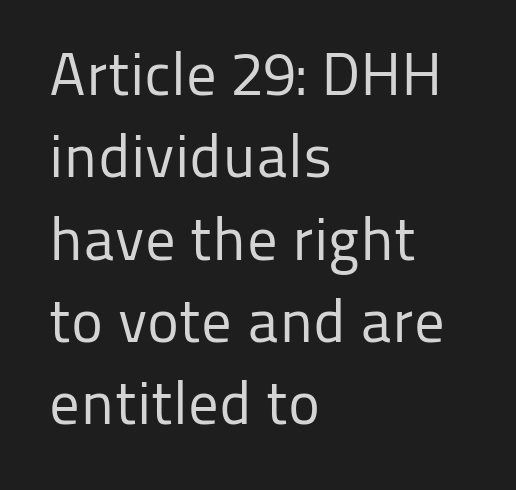
{"serif": "no", "italic": "no", "bold": "no", "weight": "regular", "width": "normal", "stroke_contrast": "low", "x_height": "medium", "monospaced": "no", "underline": "no", "align": "left", "line_spacing": "normal", "line_spacing_ratio": 1.35, "letter_spacing": "normal", "letter_spacing_em": 0.0, "glyph_px": 61}
